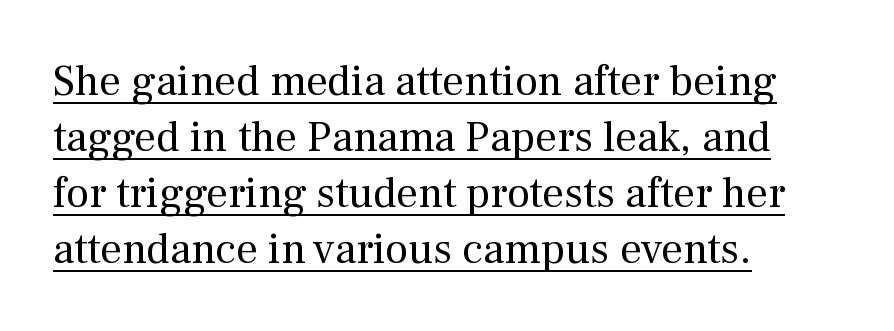
The passage shown stacks its lines at a standard gap. Underline: present. Designer's note — italics off, roman on. The characters are drawn with everyday or finer stroke widths. The letters advance in unequal steps, a hallmark of proportional type.
